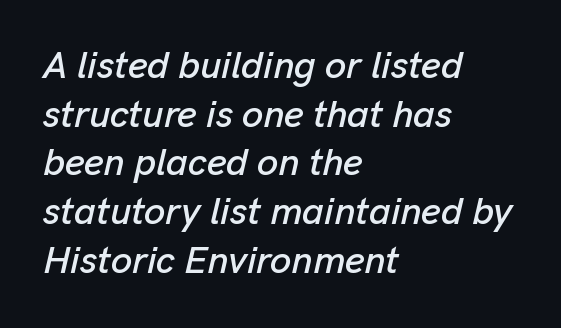
The image shows 38 px text type, italic (leaning right); set left-aligned, normal line spacing (1.28x), normal letter spacing, not underlined; low stroke contrast and a medium x-height.
